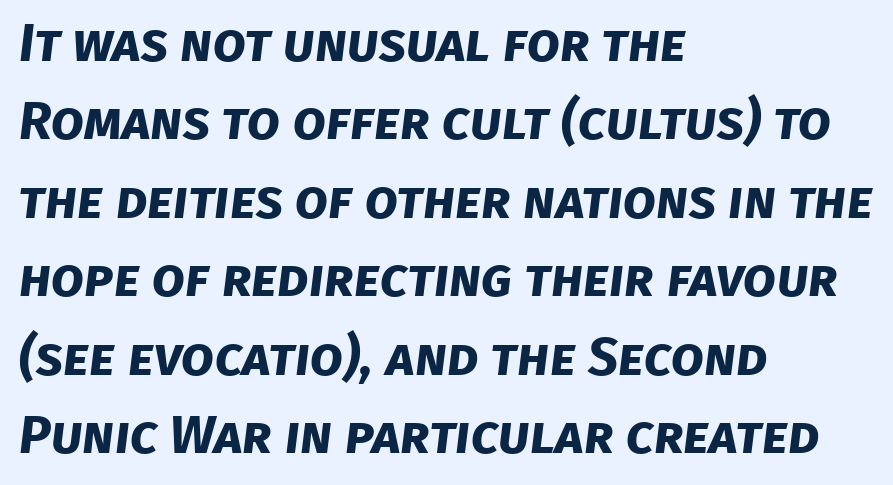
{"serif": "no", "bold": "yes", "weight": "bold", "width": "normal", "stroke_contrast": "low", "x_height": "large", "monospaced": "no", "underline": "no", "align": "left", "line_spacing": "normal", "line_spacing_ratio": 1.48, "letter_spacing": "normal", "letter_spacing_em": 0.0, "glyph_px": 53}
